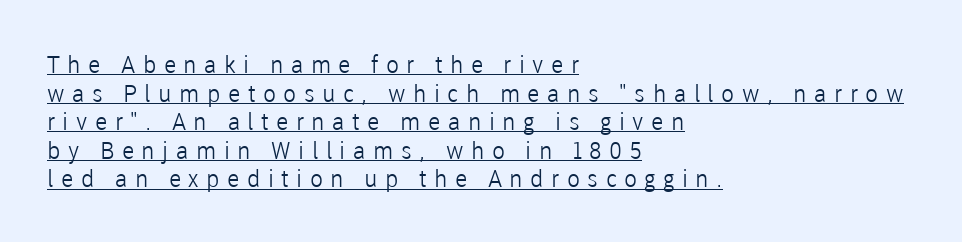
Underlined type. Words appear elongated and porous because spacing is wide. Typeset ragged right — the left edge is the straight one. Stroke mass is kept to a normal reading level or below. This is roman type, the default non-slanted kind.
